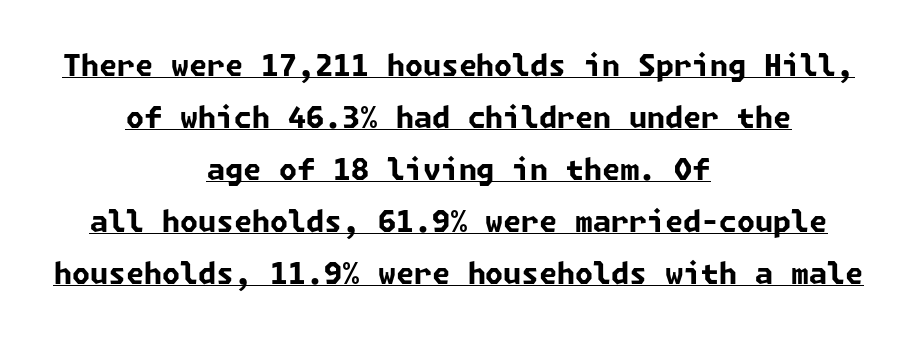
Q: Is the text bold? A: Yes.
Q: Is the typeface a serif or a sans-serif typeface? A: Sans-serif.
Q: Is the text underlined? A: Yes.
Q: How is the paragraph aligned? A: Centered.
Q: Is the spacing between letters normal or unusually wide? A: Normal.
Q: Width (condensed, normal, or wide)? A: Normal.
Q: Stroke contrast? A: Low.
Q: x-height? A: Medium.
